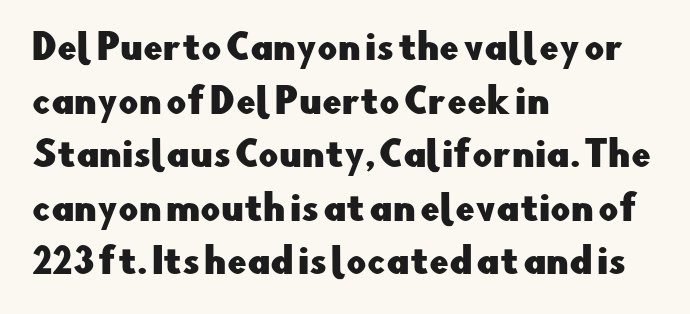
{"serif": "no", "italic": "no", "width": "normal", "stroke_contrast": "low", "x_height": "small", "monospaced": "no", "underline": "no", "align": "left", "line_spacing": "normal", "line_spacing_ratio": 1.53, "letter_spacing": "normal", "letter_spacing_em": 0.0, "glyph_px": 35}
